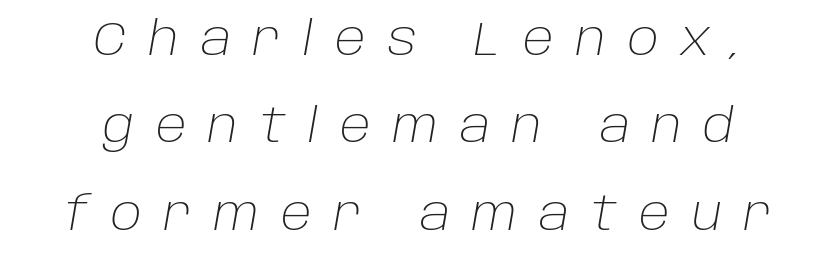
The image shows 46 px light type, italic (leaning right); set centered, loose line spacing (1.9x), unusually wide letter spacing (+0.48 em), not underlined; low stroke contrast and a large x-height.
